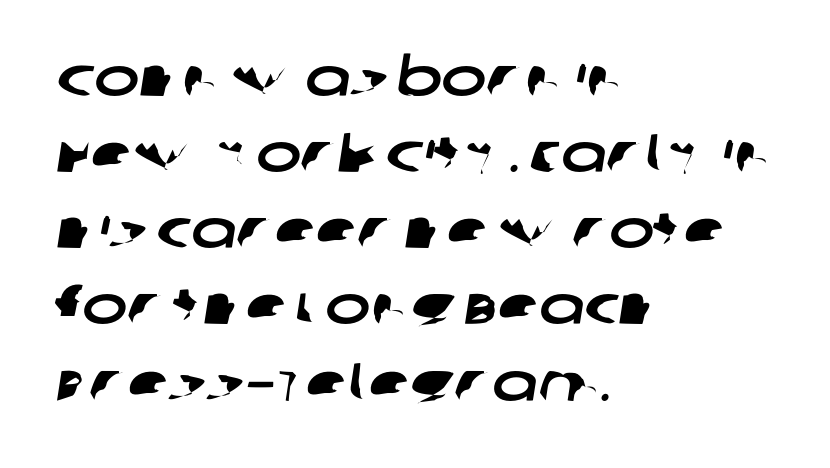
The line-height multiplier appears to be the usual default. The text was rendered using a sans face with plain stroke endings. Think of a printed novel: that variable character pitch is what you see here. Horizontal alignment here is leftward, the default for most running prose. The string is rendered with underlining switched off.
